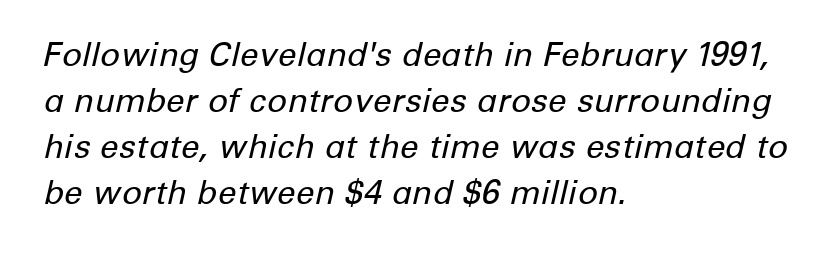
Successive baselines arrive at the customary interval. Bare-footed words on every line. Slanted lettering throughout. Stroke thickness stays within the range of a standard reading face or lighter.
